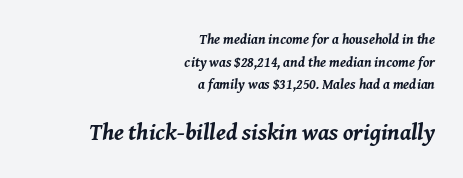
Line spacing here is normal. The face used here has a pronounced slope to its letters. The block sitting lower on the canvas is the one with enlarged characters. Its strokes are broad and dark, the hallmark of bold type. Line ends are locked; line starts wander. The face used here is rendered with its standard letterfit.
